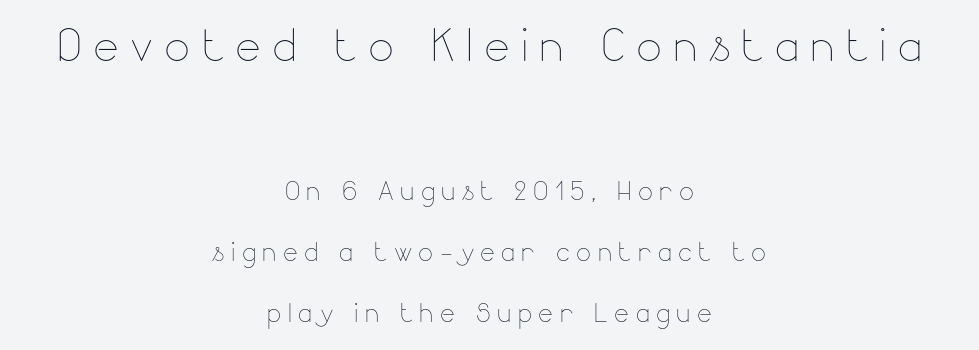
{"italic": "no", "bold": "no", "weight": "thin", "width": "normal", "stroke_contrast": "low", "x_height": "small", "monospaced": "no", "underline": "no", "align": "center", "line_spacing_ratio": 1.75, "larger_block": "first", "size_ratio": 1.74, "glyph_px": 61}
